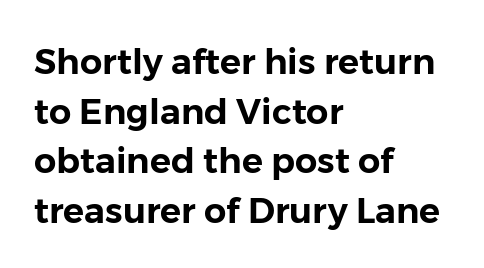
Whoever set this chose a conventional vertical rhythm. Spacing verdict: proportional, widths tailored to each character. Teacher's note: observe the even left margin — that is flush-left alignment. This sample uses a sans-serif face. The gaps between neighbouring characters are ordinary and unremarkable. The gap between lines stays unmarked.
